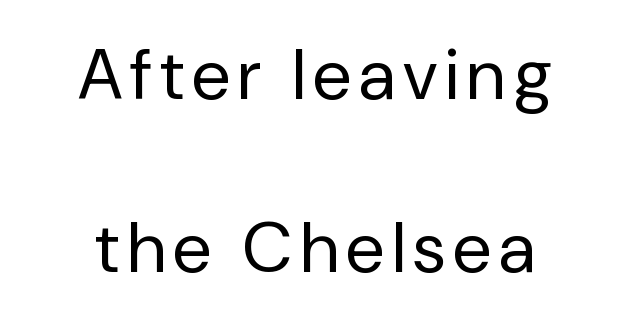
The image shows 71 px regular-weight sans-serif type, upright; set centered, loose line spacing (2.44x), not underlined; low stroke contrast and a medium x-height.
